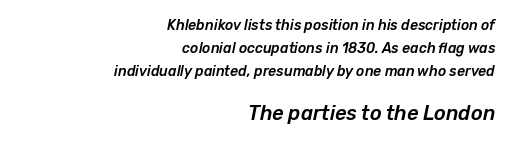
In CSS terms this would be text-align: right. The block sitting lower on the canvas is the one with enlarged characters. Descenders hang freely into open space. The passage shown leans; its letterforms are oblique.
